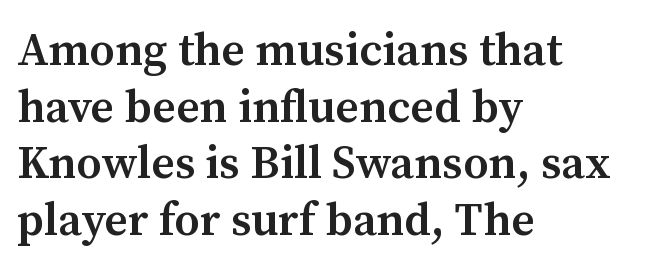
The image shows 46 px semibold serif type, upright; set left-aligned, line spacing 1.23x, normal letter spacing, not underlined; medium stroke contrast and a medium x-height.
